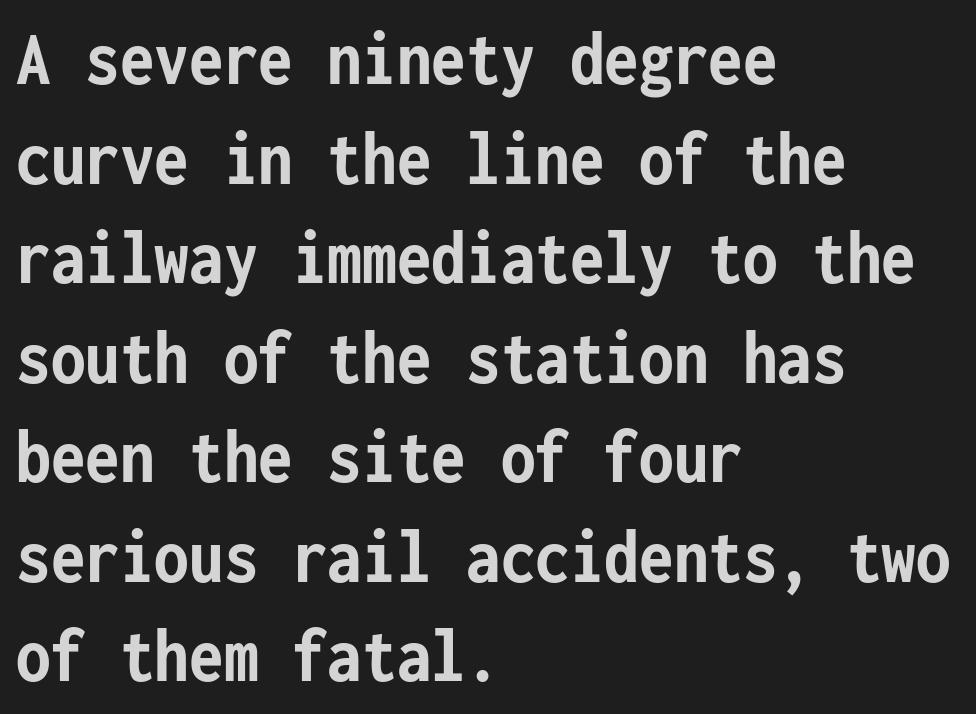
Type without underlining. This sample has the even, mechanical cadence of fixed-width lettering. There is no visible air inserted between adjacent glyphs. In terms of posture, this sample is upright. Each letter's strokes conclude bluntly, with no projecting serifs.
